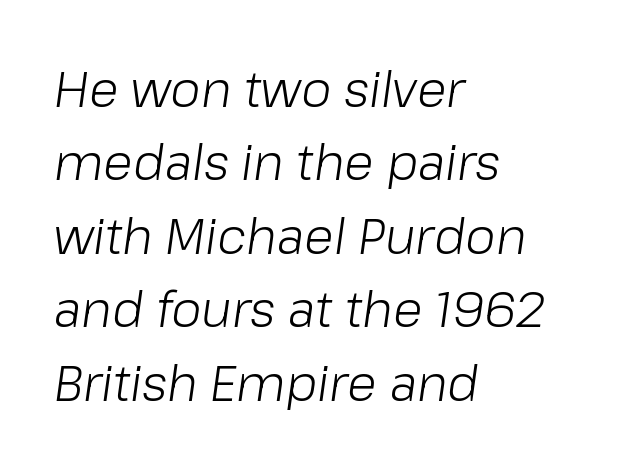
{"italic": "yes", "lean": "right", "slant_degrees": 8, "bold": "no", "weight": "light", "width": "normal", "stroke_contrast": "low", "x_height": "medium", "monospaced": "no", "underline": "no", "align": "left", "line_spacing": "normal", "line_spacing_ratio": 1.5, "letter_spacing": "normal", "letter_spacing_em": 0.0, "glyph_px": 49}
